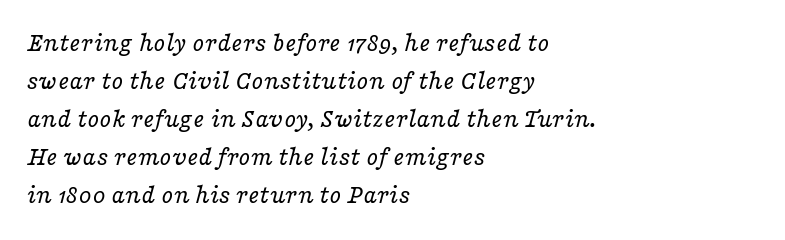
The image shows 27 px text type, italic (leaning right); set left-aligned, normal line spacing (1.41x), normal letter spacing, not underlined.
